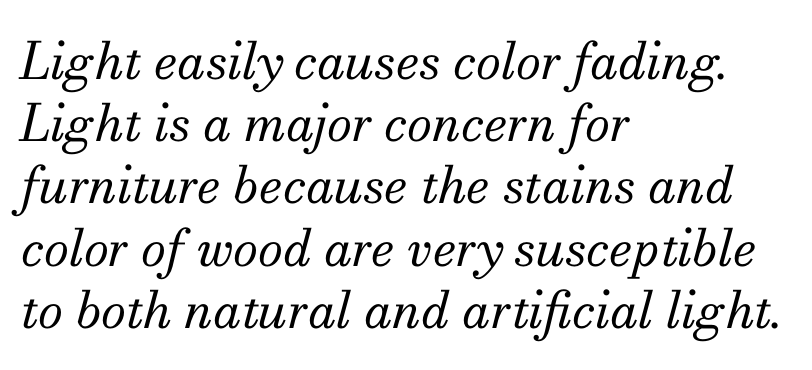
Q: Is the text bold? A: No.
Q: Is the text italic (slanted)? A: Yes, it leans right by about 13 degrees.
Q: Is the typeface a serif or a sans-serif typeface? A: Serif.
Q: Is the text underlined? A: No.
Q: How is the paragraph aligned? A: Left-aligned.
Q: Is the spacing between letters normal or unusually wide? A: Normal.
Q: Width (condensed, normal, or wide)? A: Normal.
Q: Stroke contrast? A: Medium.
Q: x-height? A: Small.
Q: Monospaced? A: No.
